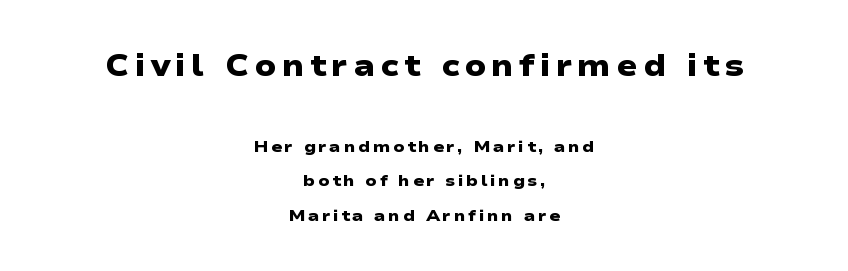
The image shows 31 px heavy, wide sans-serif type; set centered, loose line spacing (2.14x), not underlined; the first (top) block is 1.94x larger; low stroke contrast and a medium x-height.
